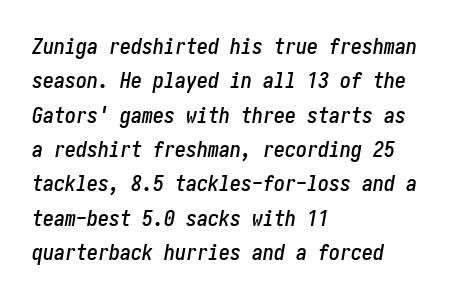
The image shows 22 px text type, italic (leaning right); set left-aligned, normal line spacing (1.56x), normal letter spacing, not underlined.
